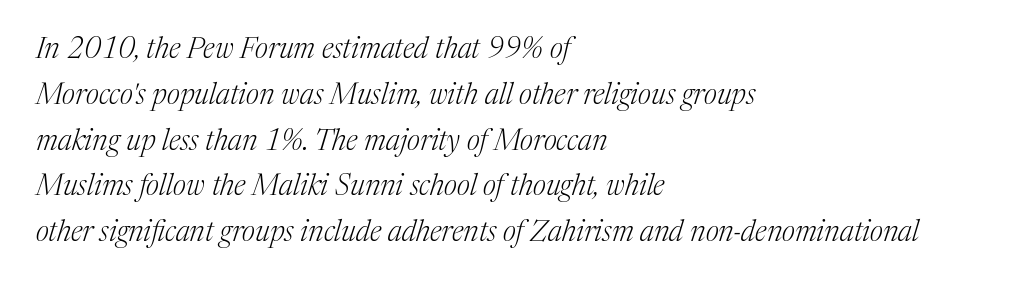
Q: Is the text bold? A: No.
Q: Is the text italic (slanted)? A: Yes, it leans right by about 17 degrees.
Q: Is the typeface a serif or a sans-serif typeface? A: Serif.
Q: Is the text underlined? A: No.
Q: How is the paragraph aligned? A: Left-aligned.
Q: Is the spacing between letters normal or unusually wide? A: Normal.
Q: Is the spacing between lines tight, normal or loose? A: Normal.
Q: Width (condensed, normal, or wide)? A: Normal.
Q: Stroke contrast? A: Medium.
Q: x-height? A: Medium.
Q: Monospaced? A: No.
